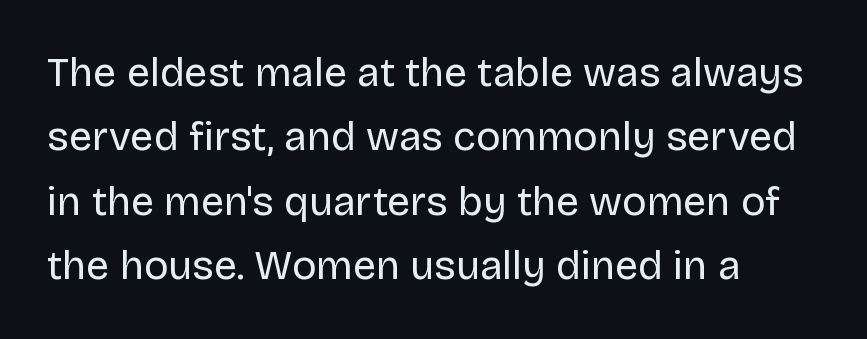
The image shows 41 px regular-weight sans-serif type, upright; set left-aligned, normal line spacing (1.57x), normal letter spacing, not underlined; low stroke contrast and a large x-height.
